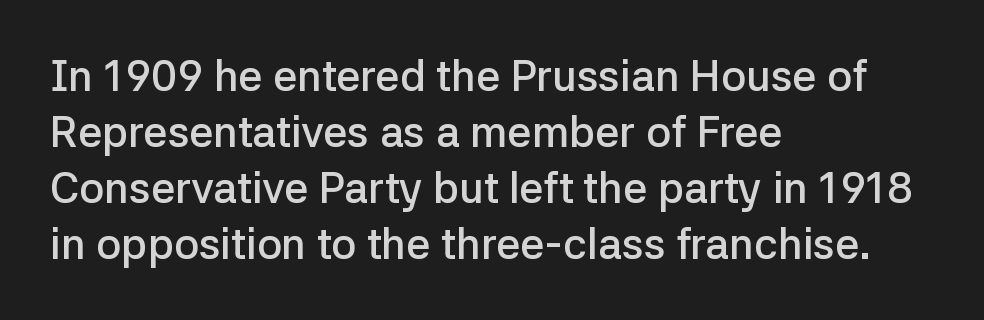
Teacher's note: observe the even left margin — that is flush-left alignment. Anything drawn beneath the words? Only blank space. A sans-serif font was chosen for this passage. Does the leading feel generous? No, just average.
